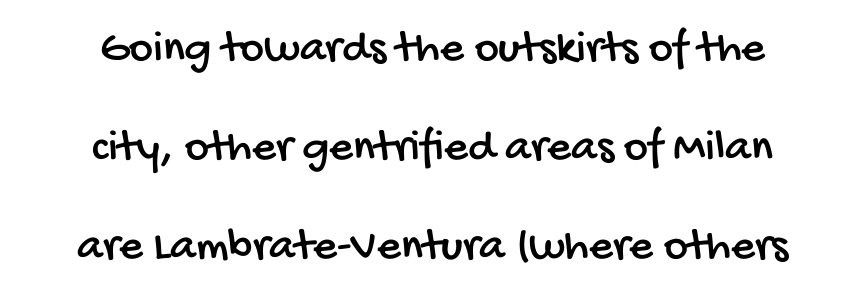
{"serif": "no", "width": "condensed", "stroke_contrast": "low", "x_height": "large", "monospaced": "no", "underline": "no", "align": "center", "line_spacing": "loose", "line_spacing_ratio": 2.15, "letter_spacing": "normal", "letter_spacing_em": 0.0, "glyph_px": 46}
